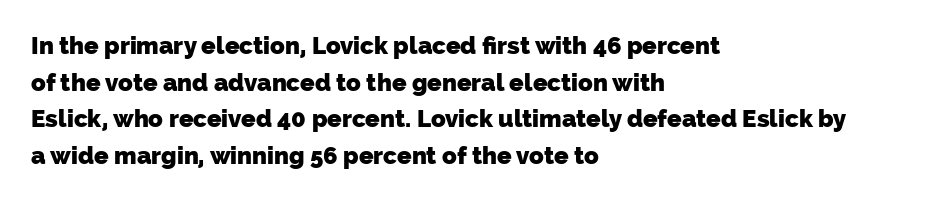
You'd pick this weight for a headline — it's a proper bold. Rule under the text: the space is simply empty. Caption: multi-line text, flush left, ragged right. One glance says typical: line gaps are just what's usual. Honestly, the letter spacing is just normal — you wouldn't notice it.
